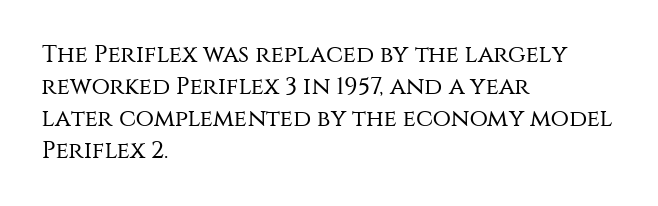
The image shows 24 px text type, upright; set left-aligned, normal line spacing (1.34x), normal letter spacing, not underlined.
